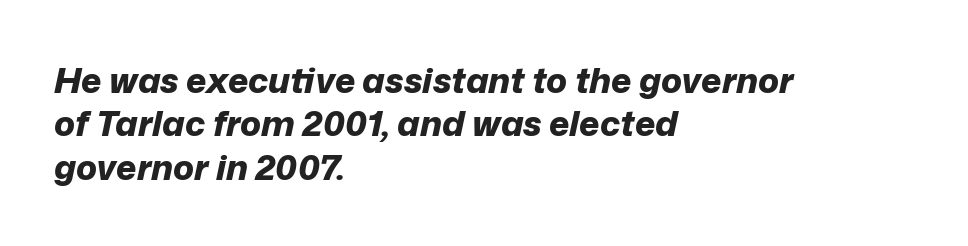
Q: Is the text bold? A: Yes.
Q: Is the text italic (slanted)? A: Yes, it leans right by about 12 degrees.
Q: Is the text underlined? A: No.
Q: How is the paragraph aligned? A: Left-aligned.
Q: Is the spacing between letters normal or unusually wide? A: Normal.
Q: Width (condensed, normal, or wide)? A: Normal.
Q: Stroke contrast? A: Low.
Q: x-height? A: Medium.
Q: Monospaced? A: No.
